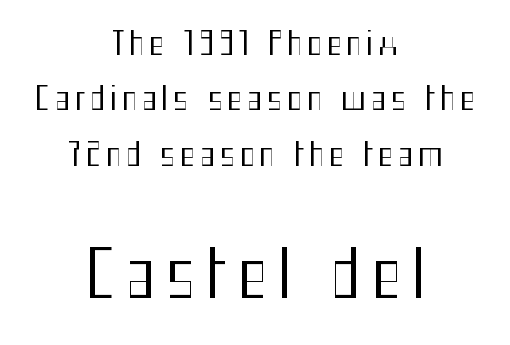
Q: Is the text bold? A: No.
Q: Is the text italic (slanted)? A: No, it is upright.
Q: Is the typeface a serif or a sans-serif typeface? A: Sans-serif.
Q: Is the text underlined? A: No.
Q: How is the paragraph aligned? A: Centered.
Q: Which block of text is set in a larger size, the first (top) or the second (bottom)? A: The second (bottom) one.
Q: Width (condensed, normal, or wide)? A: Condensed.
Q: Stroke contrast? A: Medium.
Q: x-height? A: Medium.
Q: Monospaced? A: No.
